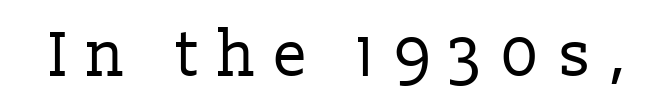
Is the letter spacing exaggerated? Yes — the characters are pushed far apart. The passage shown is not underscored anywhere. Notice how the stems are strictly vertical — no italics here. Little horizontal feet cap the strokes, marking this as serif type.
